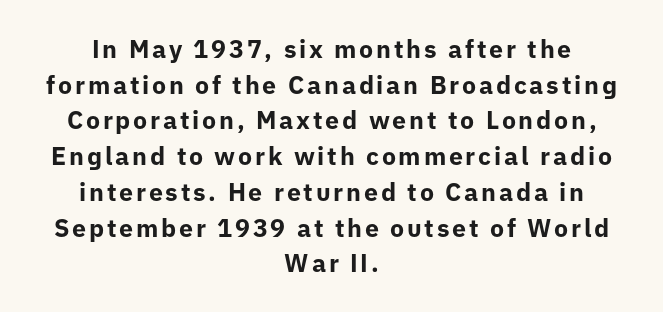
{"italic": "no", "bold": "yes", "underline": "no", "align": "center", "line_spacing": "normal", "line_spacing_ratio": 1.43, "glyph_px": 25}
